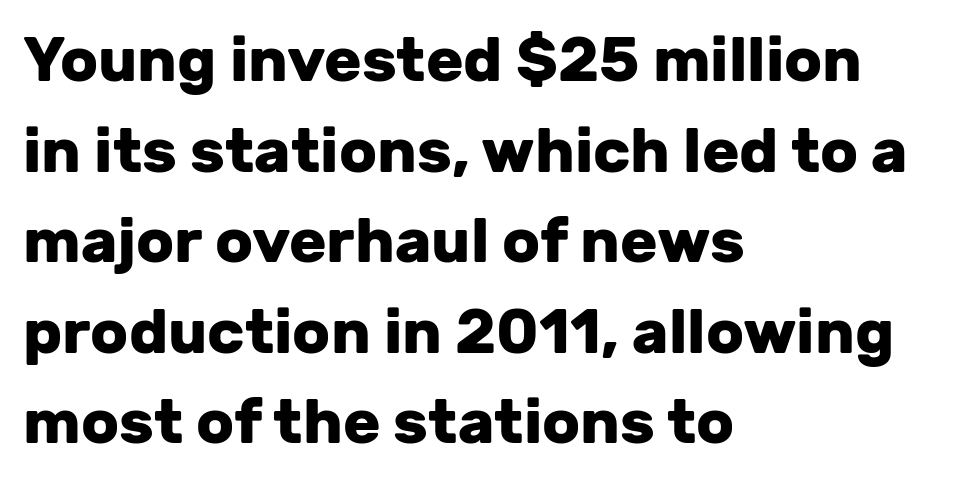
The image shows 62 px heavy sans-serif type, upright; set left-aligned, normal line spacing (1.46x), normal letter spacing, not underlined; low stroke contrast and a medium x-height.
